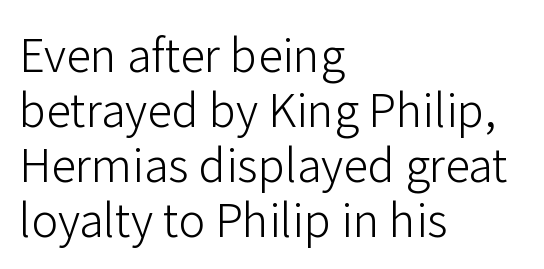
{"serif": "no", "italic": "no", "bold": "no", "weight": "light", "width": "normal", "stroke_contrast": "low", "x_height": "medium", "monospaced": "no", "underline": "no", "align": "left", "line_spacing_ratio": 1.22, "letter_spacing": "normal", "letter_spacing_em": 0.0, "glyph_px": 45}
